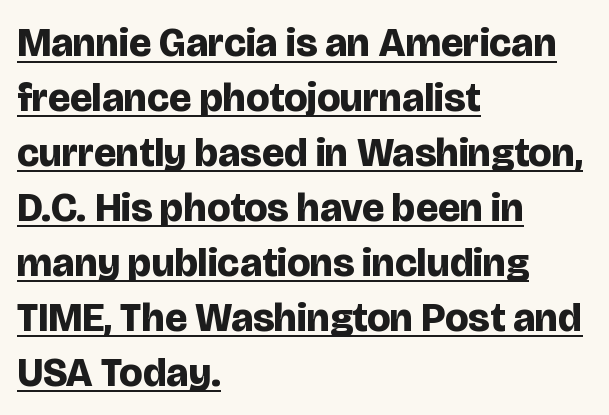
{"serif": "no", "italic": "no", "bold": "yes", "weight": "bold", "width": "normal", "stroke_contrast": "low", "x_height": "large", "monospaced": "no", "underline": "yes", "align": "left", "line_spacing": "normal", "line_spacing_ratio": 1.34, "letter_spacing": "normal", "letter_spacing_em": 0.0, "glyph_px": 41}
